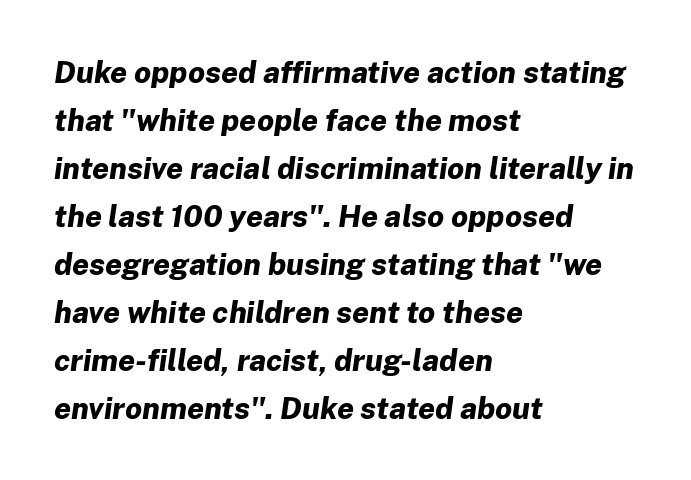
Q: Is the text bold? A: Yes.
Q: Is the text italic (slanted)? A: Yes, it leans right by about 8 degrees.
Q: Is the text underlined? A: No.
Q: How is the paragraph aligned? A: Left-aligned.
Q: Is the spacing between letters normal or unusually wide? A: Normal.
Q: Is the spacing between lines tight, normal or loose? A: Normal.
Q: Width (condensed, normal, or wide)? A: Normal.
Q: Stroke contrast? A: Low.
Q: x-height? A: Medium.
Q: Monospaced? A: No.
